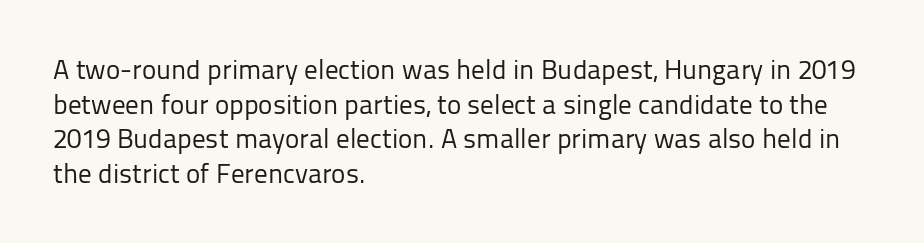
{"italic": "no", "bold": "no", "underline": "no", "align": "left", "line_spacing": "normal", "line_spacing_ratio": 1.28, "letter_spacing": "normal", "letter_spacing_em": 0.0, "glyph_px": 27}
